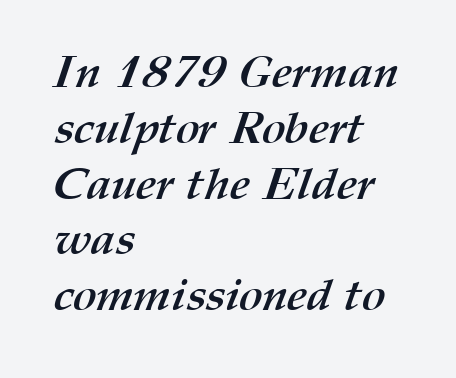
The image shows 45 px semibold type; set left-aligned, line spacing 1.24x, normal letter spacing, not underlined; medium stroke contrast and a medium x-height.
